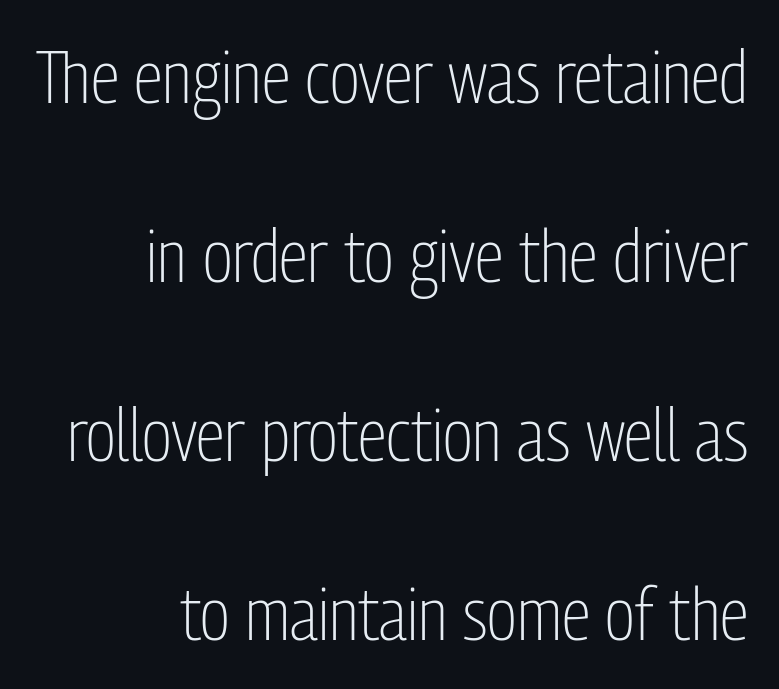
The image shows 74 px light, condensed sans-serif type, upright; set right-aligned, loose line spacing (2.42x), normal letter spacing, not underlined; low stroke contrast and a medium x-height.
